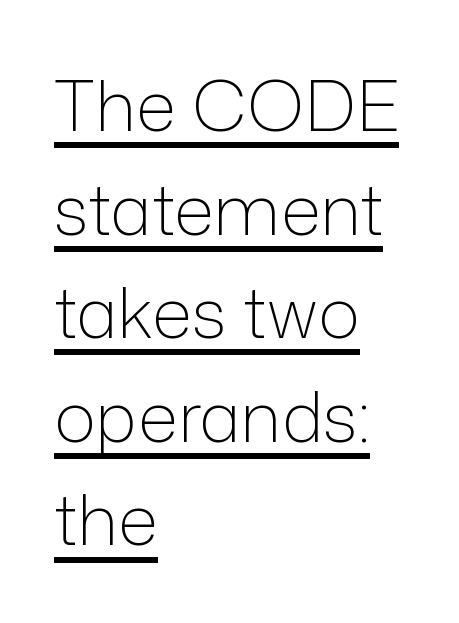
Does extra space separate the letters? No, they use regular spacing. Caption: face not bold, strokes unweighted. The vertical gap from one line to the next is medium. Spacing verdict: proportional, widths tailored to each character. This is roman type, the default non-slanted kind. Visually the block forms a straight wall on the left and a jagged coastline on the right.
